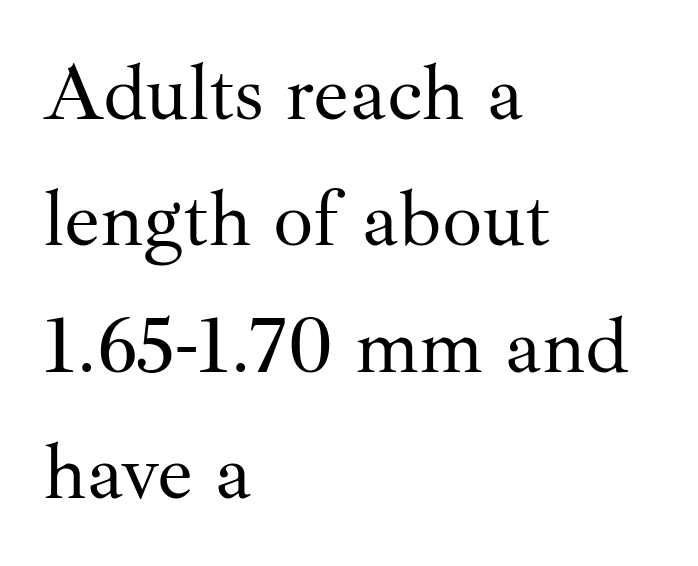
Italic: no, the glyphs are upright roman. Descenders hang freely into open space. The lines are quadded left. The leading is moderate, giving the passage an even texture. Is this a sans? No — the strokes have serifs.
